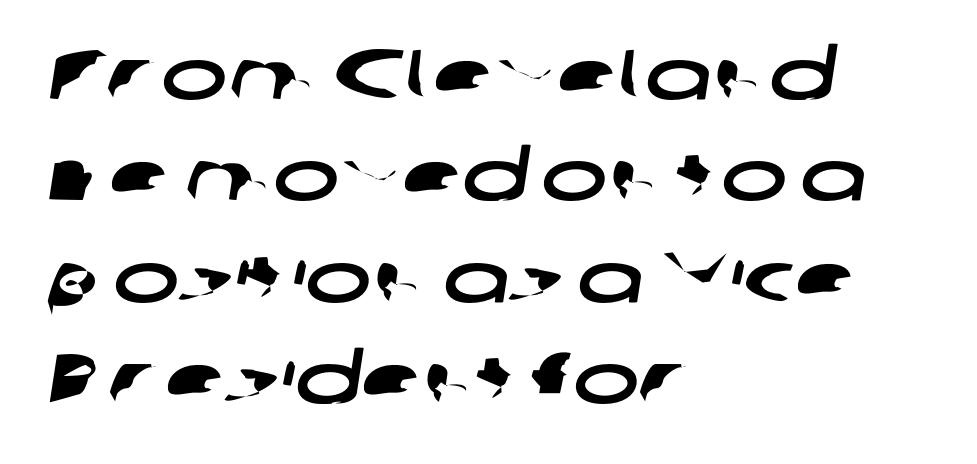
The image shows 70 px wide sans-serif type; set left-aligned, normal line spacing (1.45x), normal letter spacing, not underlined; low stroke contrast and a medium x-height.
